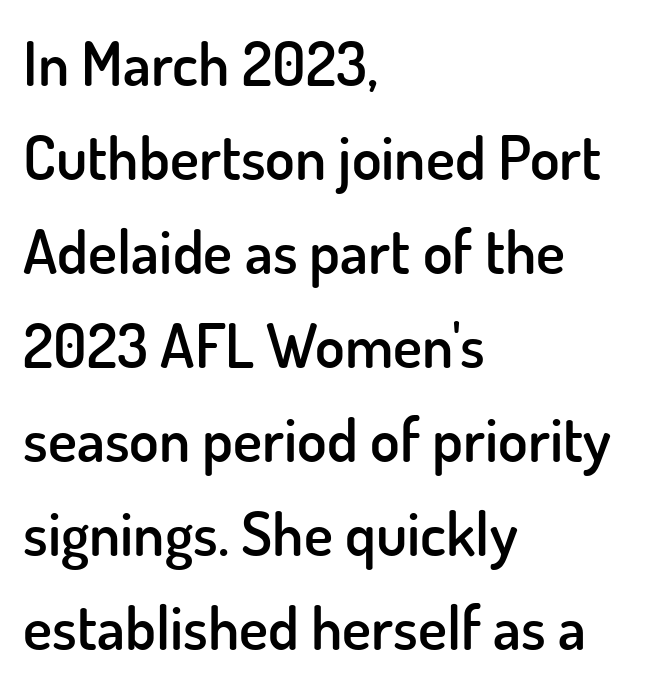
Q: Is the text bold? A: Semi-bold.
Q: Is the text italic (slanted)? A: No, it is upright.
Q: Is the typeface a serif or a sans-serif typeface? A: Sans-serif.
Q: Is the text underlined? A: No.
Q: How is the paragraph aligned? A: Left-aligned.
Q: Is the spacing between letters normal or unusually wide? A: Normal.
Q: Is the spacing between lines tight, normal or loose? A: Normal.
Q: Width (condensed, normal, or wide)? A: Normal.
Q: Stroke contrast? A: Low.
Q: x-height? A: Small.
Q: Monospaced? A: No.
